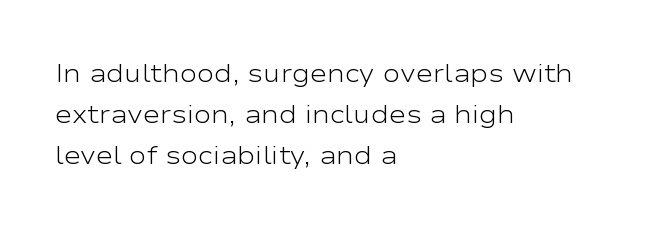
Q: Is the text bold? A: No.
Q: Is the text italic (slanted)? A: No, it is upright.
Q: Is the text underlined? A: No.
Q: How is the paragraph aligned? A: Left-aligned.
Q: Is the spacing between letters normal or unusually wide? A: Normal.
Q: Is the spacing between lines tight, normal or loose? A: Normal.
